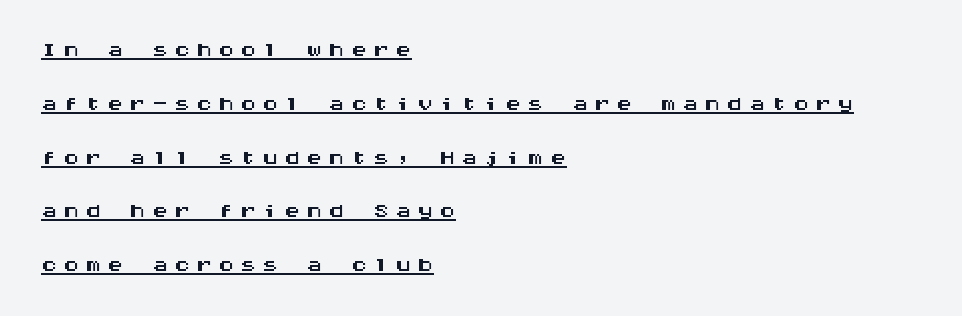
{"serif": "no", "italic": "no", "width": "wide", "stroke_contrast": "medium", "x_height": "large", "monospaced": "yes", "underline": "yes", "align": "left", "line_spacing": "normal", "line_spacing_ratio": 1.63, "glyph_px": 33}
